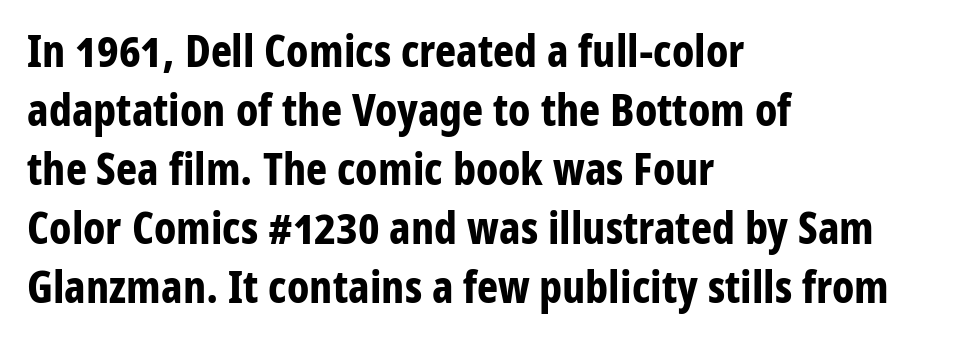
The image shows 45 px bold, condensed sans-serif type, upright; set left-aligned, normal line spacing (1.31x), normal letter spacing, not underlined; low stroke contrast and a medium x-height.
